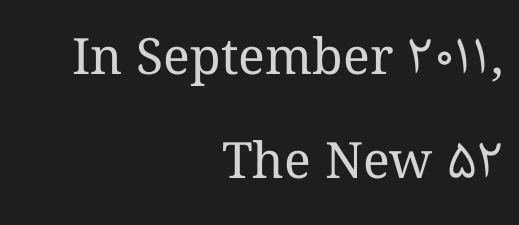
{"italic": "no", "bold": "no", "weight": "regular", "width": "normal", "stroke_contrast": "medium", "x_height": "medium", "monospaced": "no", "underline": "no", "align": "right", "line_spacing": "loose", "line_spacing_ratio": 2.09, "letter_spacing": "normal", "letter_spacing_em": 0.0, "glyph_px": 50}
